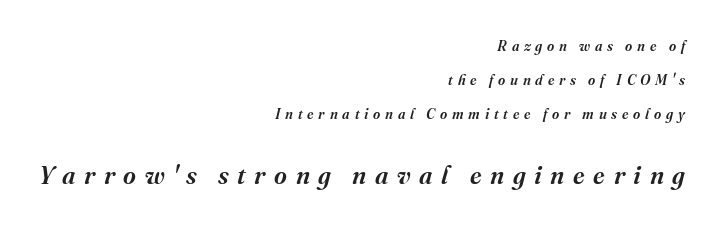
Does the bottom block carry the larger type? Yes, it does. There is plenty of visible air inserted between adjacent glyphs. Airy leading. Would a proofreader flag this as italicized? Yes. Short and long lines alike share a common ending point at right. The words here are not underlined.
